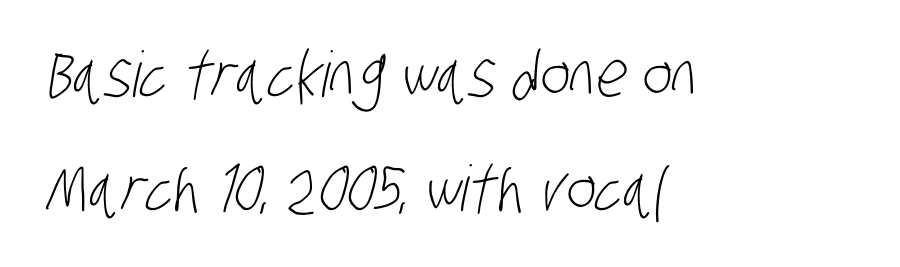
Proportional: the letters do not fall into vertical columns. Decoration check: the copy has no underline. The passage is arranged the way most books set body copy — flush left. Vertical stems look standard width or narrower in stroke.
